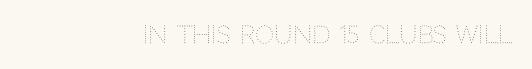
The image shows 24 px text type, upright; set normal letter spacing, not underlined.
